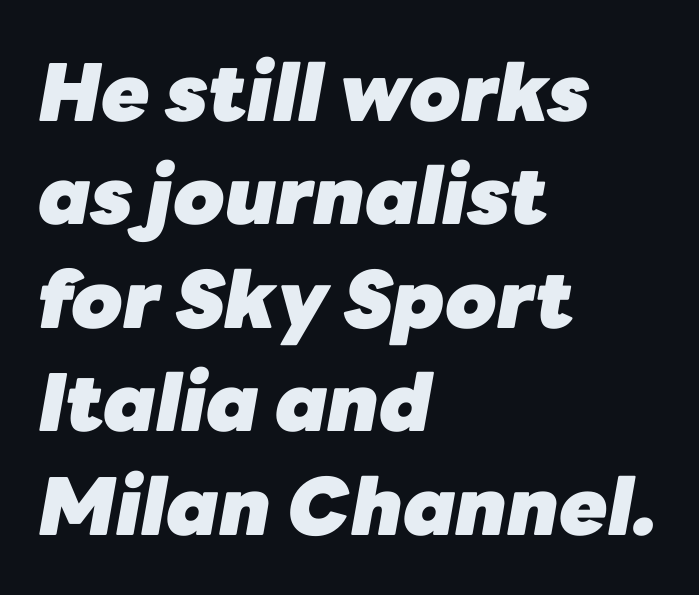
The image shows 79 px heavy type, italic (leaning right); set left-aligned, normal line spacing (1.31x), normal letter spacing, not underlined; low stroke contrast and a medium x-height.
